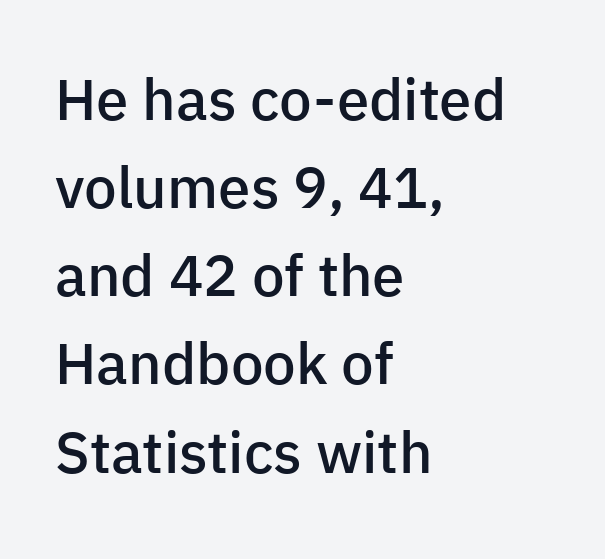
The font's upright variant was chosen for this text. The gap between lines stays unmarked. Looks like regular typesetting: each glyph gets only the width it needs. Is the block centered? No — it sits flush against the left margin. Vertical spacing — default. The letters sit at their default tracking, neither squeezed nor spread.
